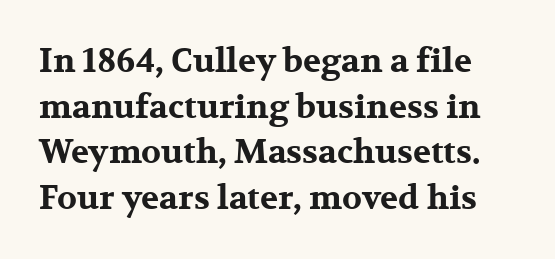
{"serif": "yes", "italic": "no", "bold": "yes", "weight": "bold", "width": "wide", "stroke_contrast": "medium", "x_height": "medium", "monospaced": "no", "underline": "no", "line_spacing": "normal", "line_spacing_ratio": 1.38, "letter_spacing": "normal", "letter_spacing_em": 0.0, "glyph_px": 33}
